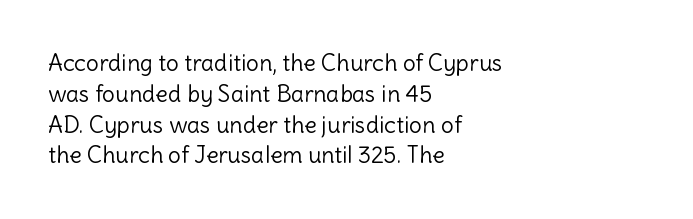
Descenders are the only things crossing below the line. The font sits on the lighter half of the weight spectrum, regular included. Does the copy run flush right? No — it runs flush left. Vertically, the passage feels balanced, rows spaced as you'd expect.
